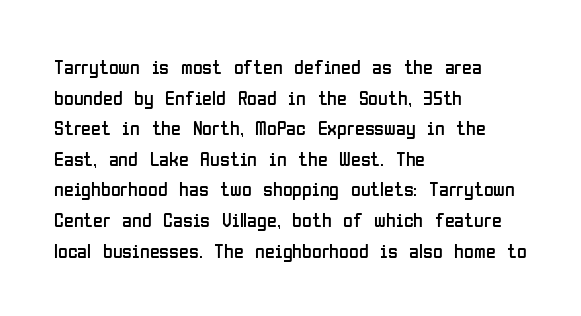
If you drew a line through each stem, it would be perfectly vertical. Students, observe: this is what conventionally led text looks like. Alignment: flush left. Decoration check: the copy has no underline.
